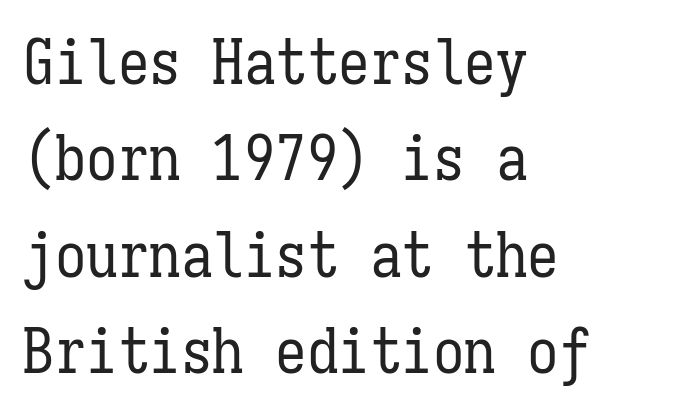
The image shows 63 px regular-weight, condensed type, upright, monospaced; set left-aligned, normal line spacing (1.53x), normal letter spacing, not underlined; low stroke contrast and a medium x-height.
